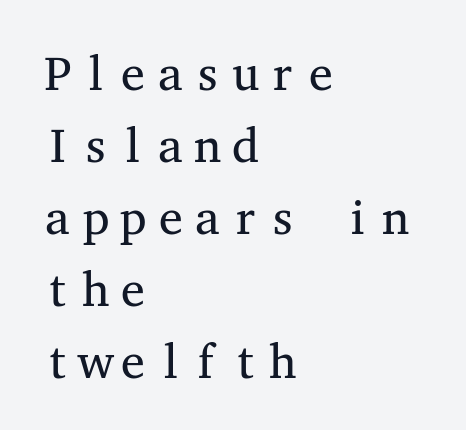
Q: Is the text bold? A: No.
Q: Is the text italic (slanted)? A: No, it is upright.
Q: Is the typeface a serif or a sans-serif typeface? A: Serif.
Q: Is the text underlined? A: No.
Q: How is the paragraph aligned? A: Left-aligned.
Q: Is the spacing between letters normal or unusually wide? A: Normal.
Q: Is the spacing between lines tight, normal or loose? A: Normal.
Q: Width (condensed, normal, or wide)? A: Wide.
Q: Stroke contrast? A: Medium.
Q: x-height? A: Medium.
Q: Monospaced? A: Yes.
